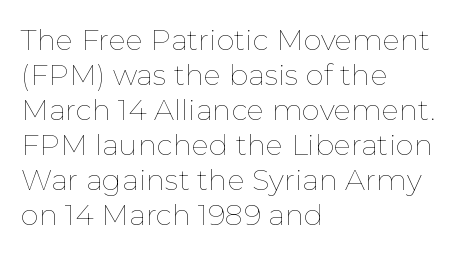
Here the glyphs are tracked normally, forming tight word shapes. A classic flush-left, rag-right setting is used for this passage. The font sits on the lighter half of the weight spectrum, regular included. The rendering uses natural spacing where letterforms have individual widths.
